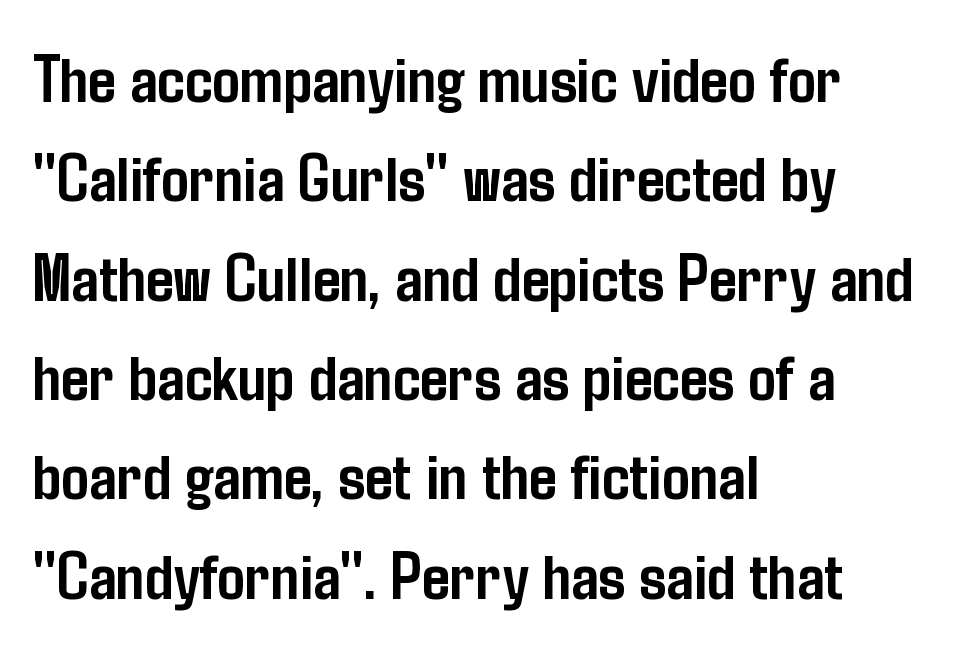
{"serif": "no", "italic": "no", "bold": "yes", "weight": "semibold", "width": "condensed", "stroke_contrast": "low", "x_height": "medium", "monospaced": "no", "underline": "no", "align": "left", "line_spacing": "normal", "line_spacing_ratio": 1.44, "letter_spacing": "normal", "letter_spacing_em": 0.0, "glyph_px": 69}
